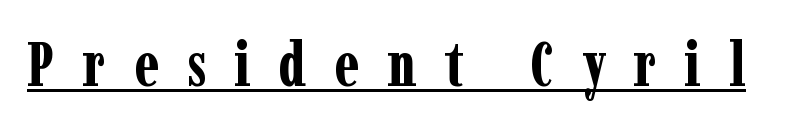
{"serif": "yes", "italic": "no", "bold": "yes", "weight": "bold", "width": "condensed", "stroke_contrast": "low", "x_height": "medium", "monospaced": "no", "underline": "yes", "letter_spacing": "wide", "letter_spacing_em": 0.45, "glyph_px": 62}
